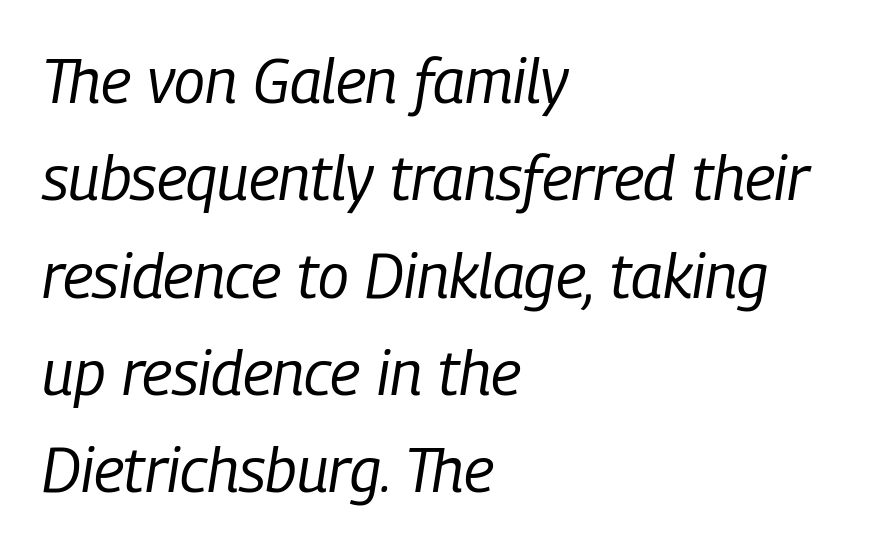
Q: Is the text bold? A: No.
Q: Is the text italic (slanted)? A: Yes, it leans right by about 9 degrees.
Q: Is the text underlined? A: No.
Q: How is the paragraph aligned? A: Left-aligned.
Q: Is the spacing between letters normal or unusually wide? A: Normal.
Q: Is the spacing between lines tight, normal or loose? A: Normal.
Q: Width (condensed, normal, or wide)? A: Condensed.
Q: Stroke contrast? A: Low.
Q: x-height? A: Medium.
Q: Monospaced? A: No.
